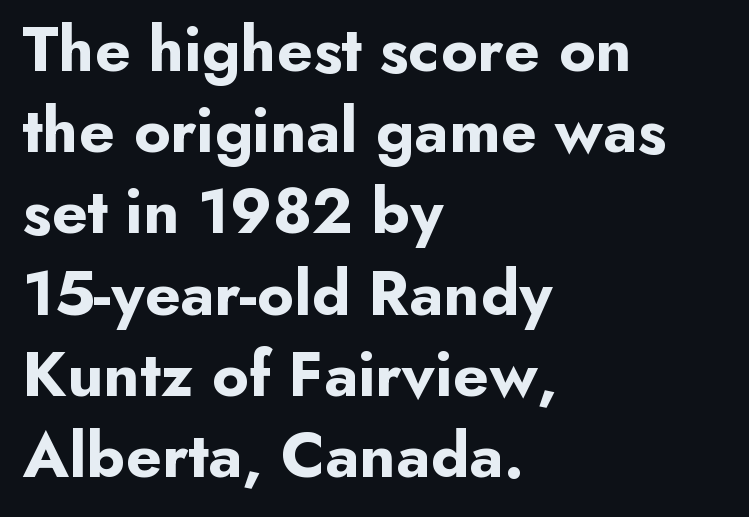
The image shows 65 px bold sans-serif type, upright; set left-aligned, normal line spacing (1.25x), normal letter spacing, not underlined; low stroke contrast and a small x-height.
